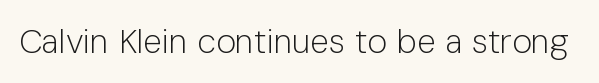
{"serif": "no", "italic": "no", "bold": "no", "weight": "light", "width": "normal", "stroke_contrast": "low", "x_height": "medium", "monospaced": "no", "underline": "no", "letter_spacing": "normal", "letter_spacing_em": 0.0, "glyph_px": 34}
